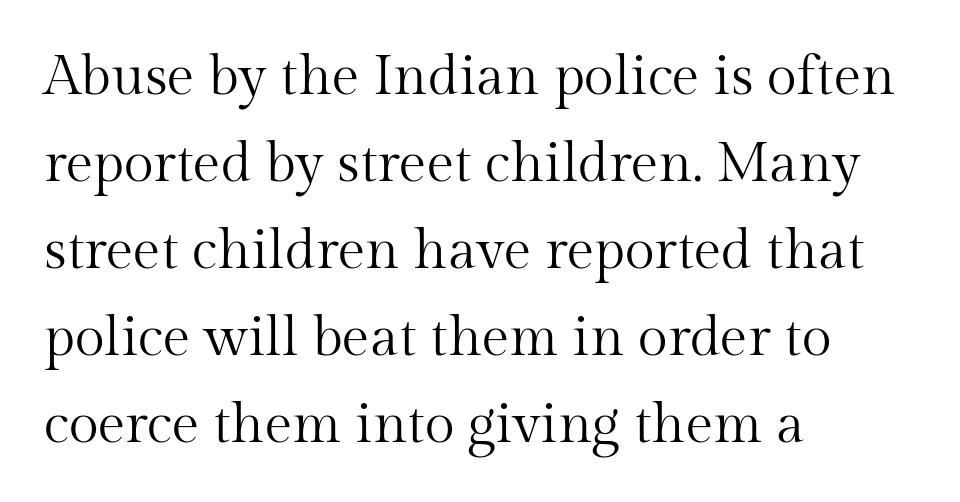
You could call the tracking neutral — neither tight nor loose. No italicization has been applied; the sample stays upright. Where is the straight margin? On the left. Beneath every word, the page is bare. What's the leading like? Ordinary, nothing unusual.
